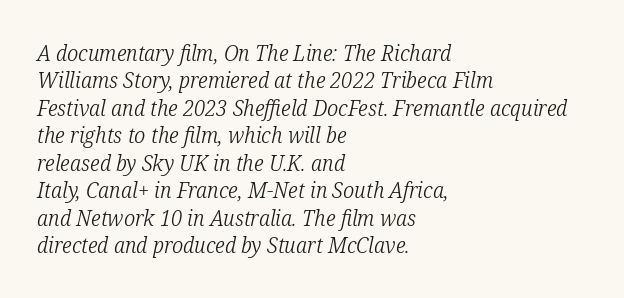
{"italic": "yes", "lean": "right", "slant_degrees": 12, "bold": "no", "underline": "no", "align": "left", "line_spacing": "normal", "line_spacing_ratio": 1.25, "letter_spacing": "normal", "letter_spacing_em": 0.0, "glyph_px": 22}
